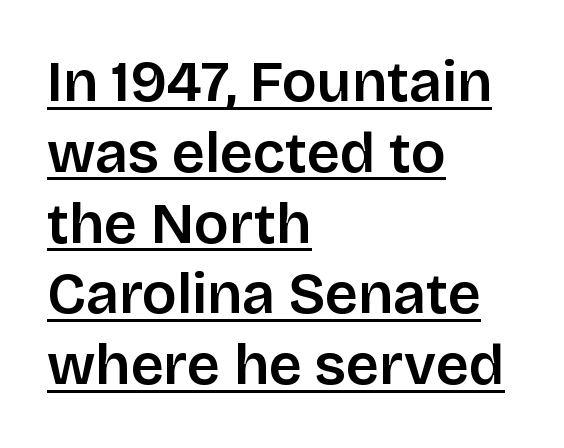
{"serif": "no", "italic": "no", "bold": "semi", "weight": "semibold", "width": "normal", "stroke_contrast": "low", "x_height": "large", "monospaced": "no", "underline": "yes", "align": "left", "line_spacing_ratio": 1.22, "letter_spacing": "normal", "letter_spacing_em": 0.0, "glyph_px": 58}
